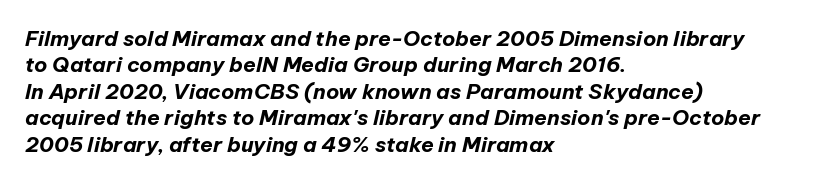
{"italic": "yes", "lean": "right", "slant_degrees": 12, "bold": "yes", "underline": "no", "align": "left", "line_spacing": "normal", "line_spacing_ratio": 1.26, "letter_spacing": "normal", "letter_spacing_em": 0.0, "glyph_px": 21}
